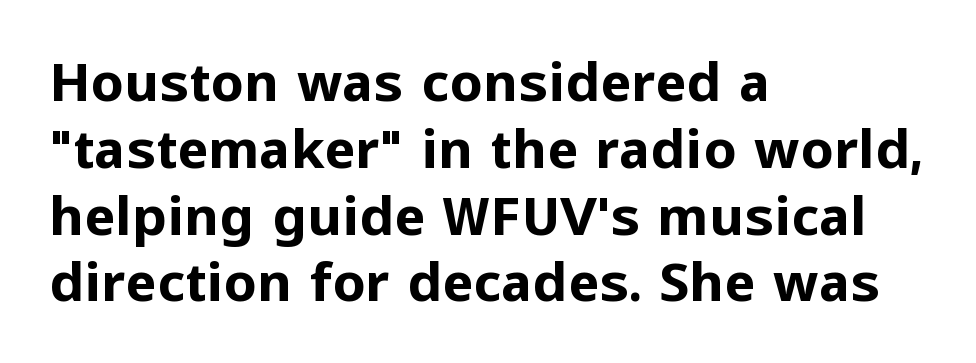
{"serif": "no", "italic": "no", "bold": "yes", "weight": "bold", "width": "normal", "stroke_contrast": "low", "x_height": "medium", "monospaced": "no", "underline": "no", "align": "left", "line_spacing": "normal", "line_spacing_ratio": 1.26, "letter_spacing": "normal", "letter_spacing_em": 0.0, "glyph_px": 53}
